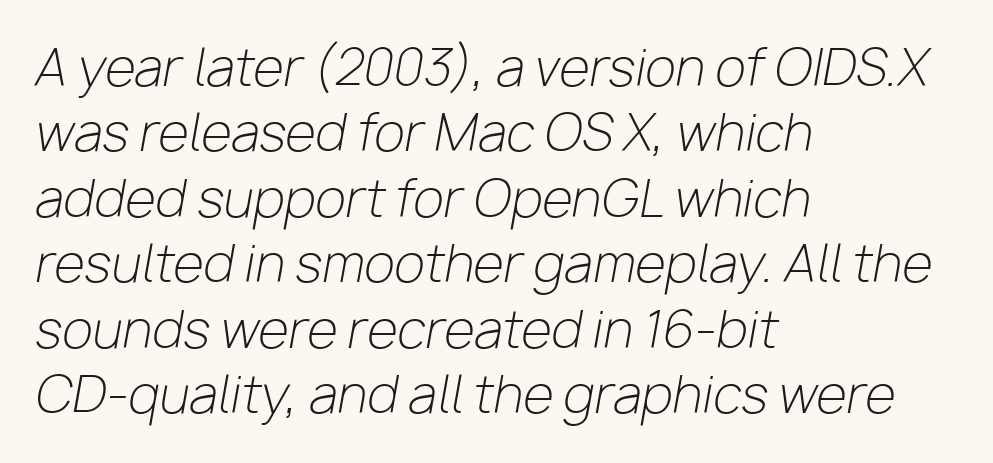
The image shows 50 px light type, italic (leaning right); set left-aligned, normal line spacing (1.31x), normal letter spacing, not underlined; low stroke contrast and a medium x-height.
